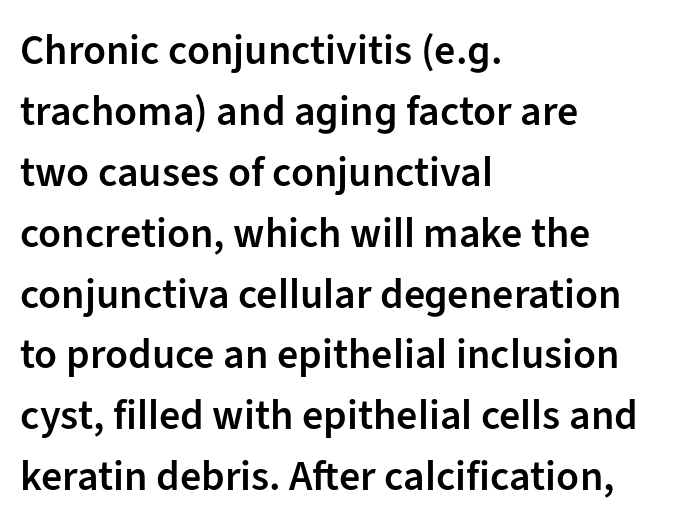
The image shows 42 px semibold sans-serif type, upright; set left-aligned, normal line spacing (1.45x), normal letter spacing, not underlined; low stroke contrast and a medium x-height.
